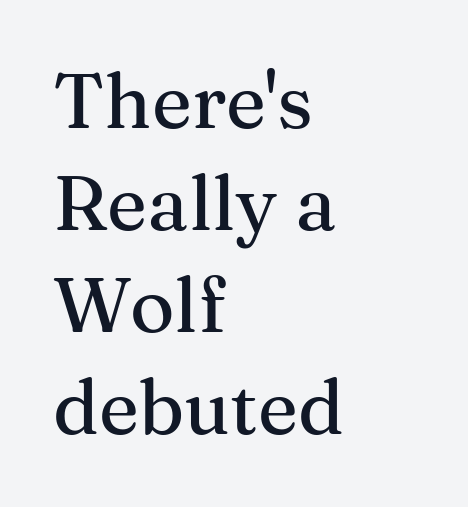
{"serif": "yes", "italic": "no", "width": "normal", "stroke_contrast": "medium", "x_height": "medium", "monospaced": "no", "underline": "no", "align": "left", "line_spacing": "normal", "line_spacing_ratio": 1.34, "letter_spacing": "normal", "letter_spacing_em": 0.0, "glyph_px": 76}
